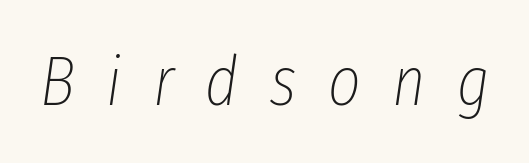
Think of a printed novel: that variable character pitch is what you see here. Is this a heavy cut? Hardly; it is regular or lighter. Students, note that the glyphs here are deliberately spaced far apart. No word sits above an underline. The face used here has a pronounced slope to its letters.
